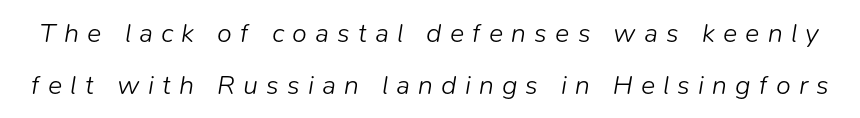
The rendering inserts visible extra space after every character. Quick note: interline space is abundant. There's an unmistakable incline to the writing here. Stroke thickness stays within the range of a standard reading face or lighter. Bare-footed words on every line.
